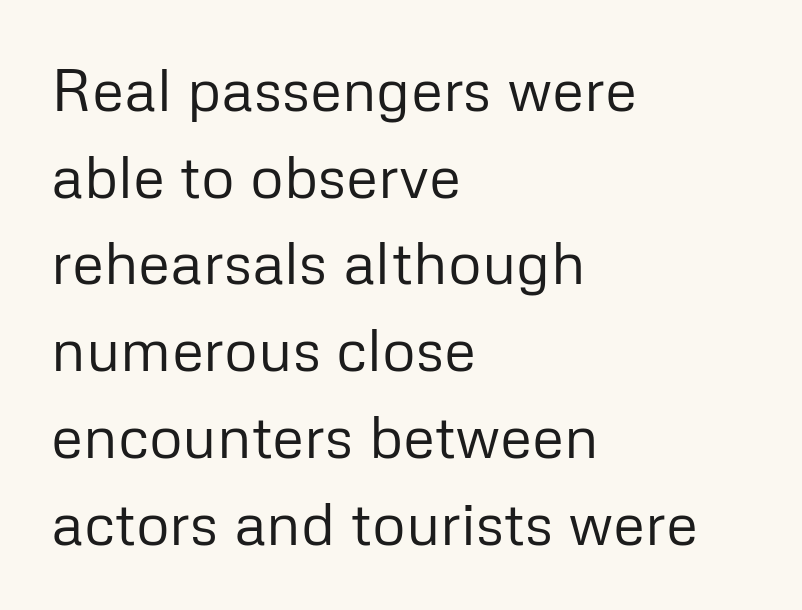
Q: Is the text bold? A: No.
Q: Is the text italic (slanted)? A: No, it is upright.
Q: Is the typeface a serif or a sans-serif typeface? A: Sans-serif.
Q: Is the text underlined? A: No.
Q: How is the paragraph aligned? A: Left-aligned.
Q: Is the spacing between letters normal or unusually wide? A: Normal.
Q: Is the spacing between lines tight, normal or loose? A: Normal.
Q: Width (condensed, normal, or wide)? A: Normal.
Q: Stroke contrast? A: Low.
Q: x-height? A: Medium.
Q: Monospaced? A: No.
